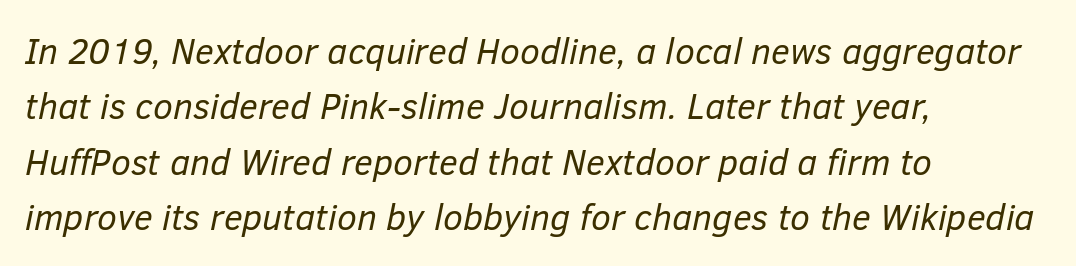
The image shows 36 px regular-weight type, italic (leaning right); set left-aligned, normal line spacing (1.54x), normal letter spacing, not underlined; low stroke contrast and a medium x-height.
